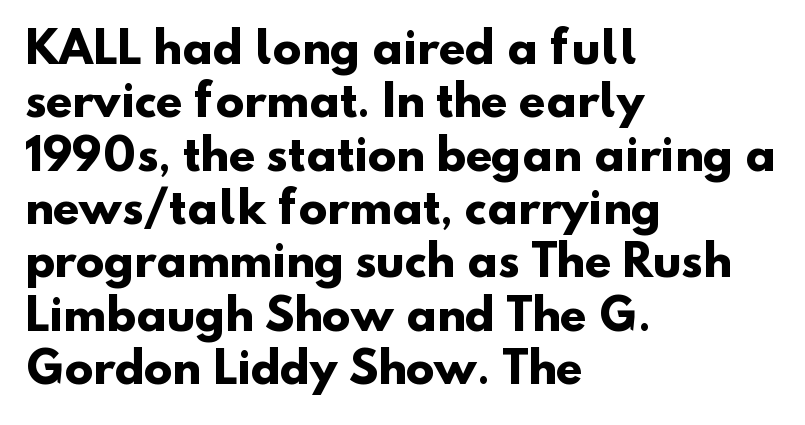
{"serif": "no", "bold": "yes", "weight": "heavy", "width": "normal", "stroke_contrast": "low", "x_height": "small", "monospaced": "no", "underline": "no", "align": "left", "line_spacing_ratio": 1.24, "letter_spacing": "normal", "letter_spacing_em": 0.0, "glyph_px": 43}
